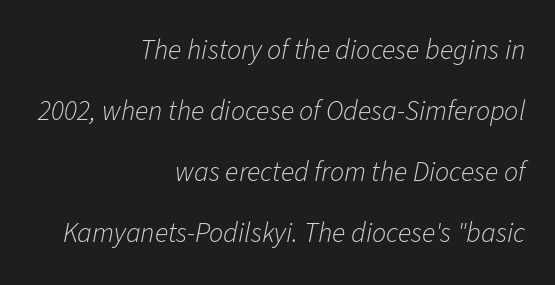
{"italic": "yes", "lean": "right", "slant_degrees": 11, "bold": "no", "weight": "light", "width": "normal", "stroke_contrast": "low", "x_height": "medium", "monospaced": "no", "underline": "no", "align": "right", "line_spacing": "loose", "line_spacing_ratio": 2.18, "letter_spacing": "normal", "letter_spacing_em": 0.0, "glyph_px": 28}
